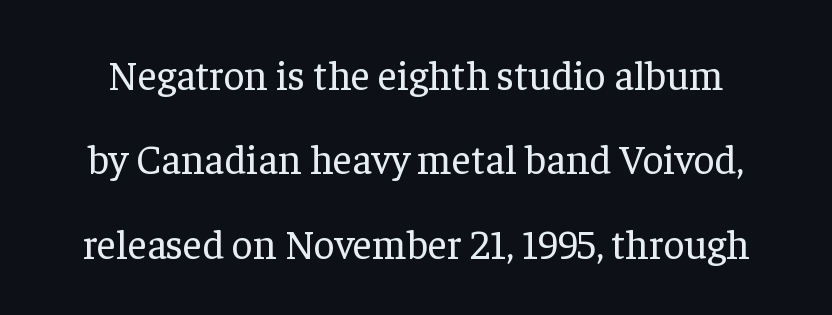
Old-style or modern, the face here clearly has serifs. The block of text is sparse from top to bottom, with ample space between rows. The axis of the letterforms is exactly vertical. Compared with typical body copy, the letter spacing here is the same.
